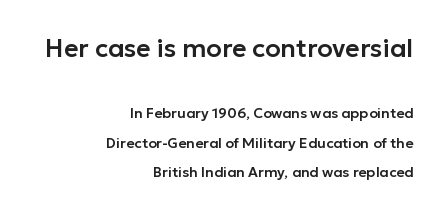
Q: Is the text italic (slanted)? A: No, it is upright.
Q: Is the text underlined? A: No.
Q: How is the paragraph aligned? A: Right-aligned.
Q: Is the spacing between letters normal or unusually wide? A: Normal.
Q: Is the spacing between lines tight, normal or loose? A: Loose.
Q: Which block of text is set in a larger size, the first (top) or the second (bottom)? A: The first (top) one.
